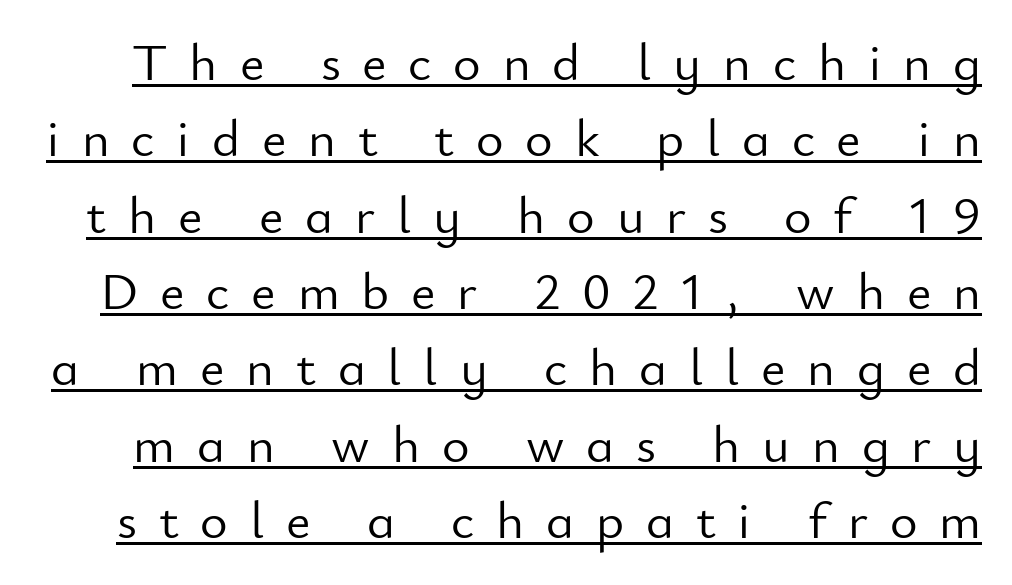
{"serif": "no", "italic": "no", "bold": "no", "weight": "light", "width": "normal", "stroke_contrast": "low", "x_height": "small", "monospaced": "no", "underline": "yes", "line_spacing": "normal", "line_spacing_ratio": 1.44, "letter_spacing": "wide", "letter_spacing_em": 0.41, "glyph_px": 53}
